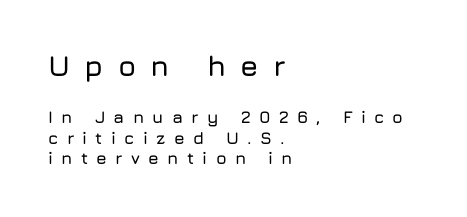
{"serif": "no", "italic": "no", "width": "normal", "stroke_contrast": "low", "x_height": "medium", "monospaced": "no", "underline": "no", "align": "left", "line_spacing_ratio": 1.21, "letter_spacing": "wide", "letter_spacing_em": 0.49, "larger_block": "first", "size_ratio": 1.71, "glyph_px": 29}
